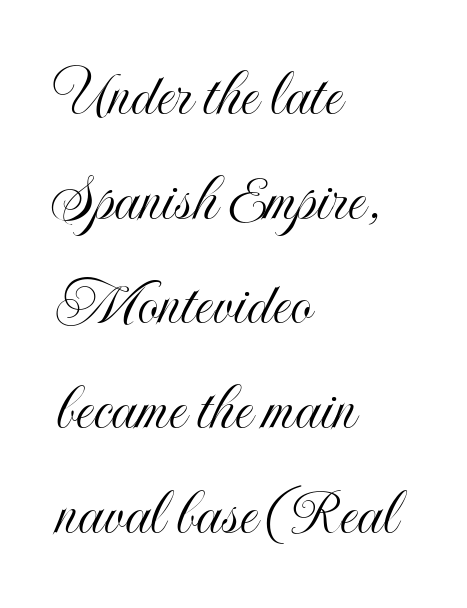
The strip under each line holds only bare page. This sample uses plain, unmodified letter spacing. Line starts are locked; line ends wander.
